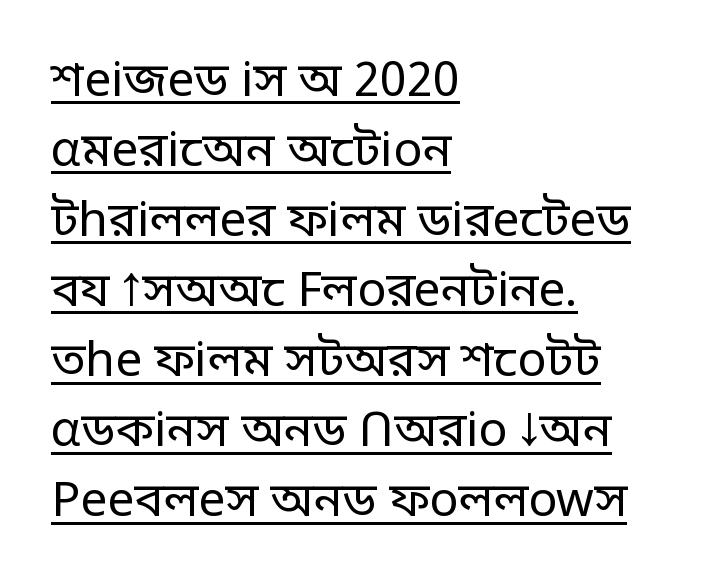
The image shows 48 px regular-weight sans-serif type, upright; set left-aligned, normal line spacing (1.46x), normal letter spacing, underlined; low stroke contrast and a large x-height.
